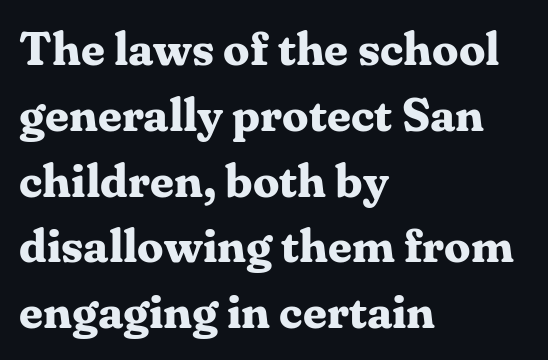
Note: serifs present on the glyphs. Do the characters align in a grid? No, the font is proportional. Check the space under the baseline: it is left empty. In CSS terms this would be text-align: left.
